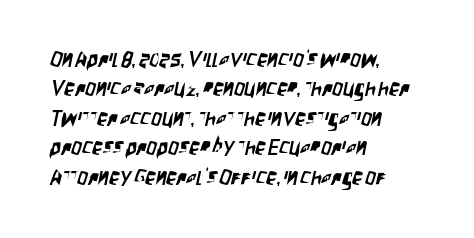
The image shows 21 px text type; set left-aligned, normal line spacing (1.4x), normal letter spacing, not underlined.
